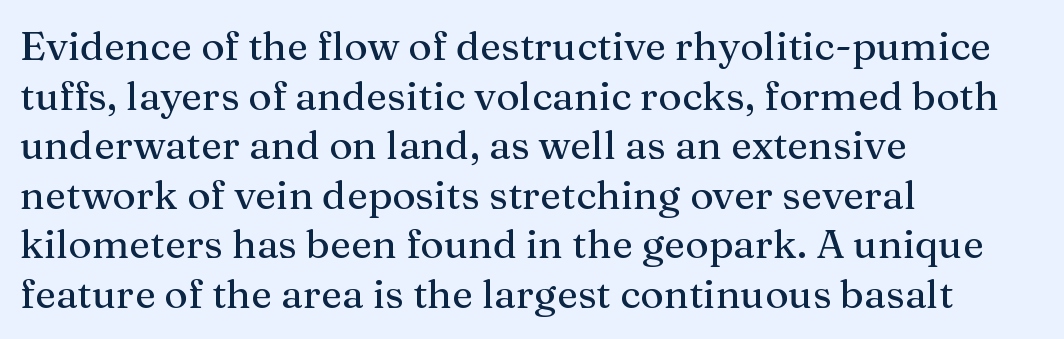
The image shows 40 px serif type, upright; set left-aligned, line spacing 1.24x, normal letter spacing, not underlined; medium stroke contrast and a medium x-height.
